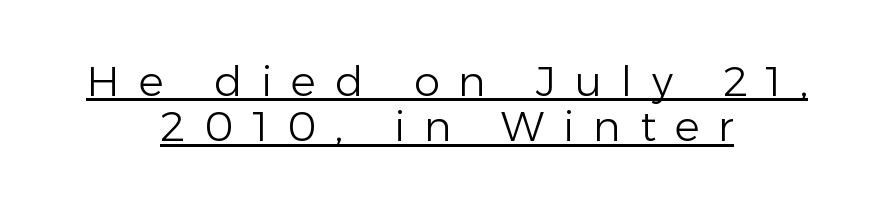
The image shows 42 px light sans-serif type, upright; set centered, tight line spacing (1.08x), unusually wide letter spacing (+0.45 em), underlined; low stroke contrast and a medium x-height.
